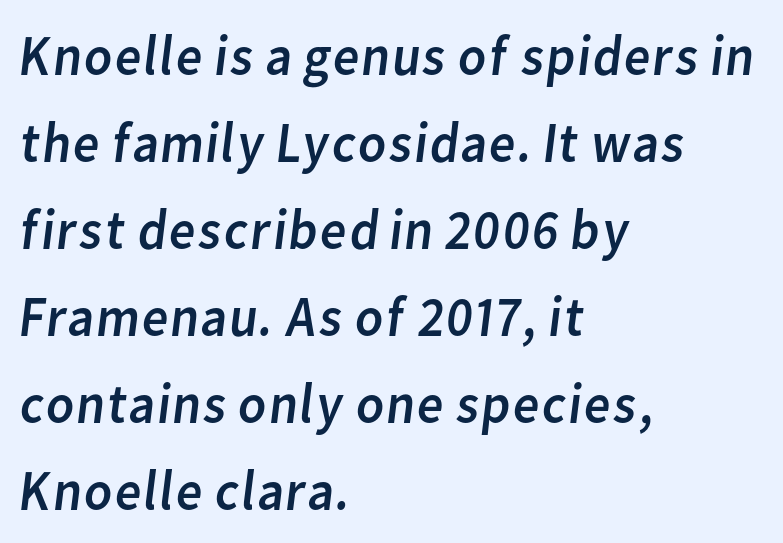
Q: Is the text bold? A: No.
Q: Is the typeface a serif or a sans-serif typeface? A: Sans-serif.
Q: Is the text underlined? A: No.
Q: How is the paragraph aligned? A: Left-aligned.
Q: Is the spacing between letters normal or unusually wide? A: Normal.
Q: Is the spacing between lines tight, normal or loose? A: Normal.
Q: Width (condensed, normal, or wide)? A: Normal.
Q: Stroke contrast? A: Low.
Q: x-height? A: Medium.
Q: Monospaced? A: No.
